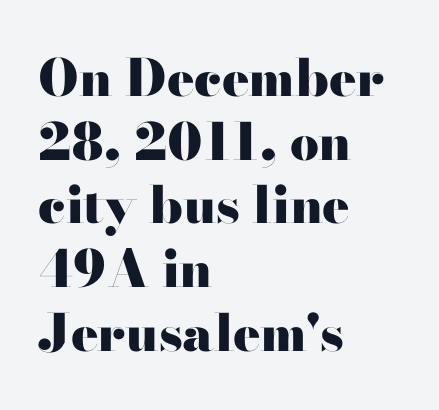
Q: Is the text bold? A: Yes.
Q: Is the text italic (slanted)? A: No, it is upright.
Q: Is the typeface a serif or a sans-serif typeface? A: Serif.
Q: Is the text underlined? A: No.
Q: How is the paragraph aligned? A: Left-aligned.
Q: Is the spacing between letters normal or unusually wide? A: Normal.
Q: Is the spacing between lines tight, normal or loose? A: Normal.
Q: Width (condensed, normal, or wide)? A: Wide.
Q: Stroke contrast? A: High.
Q: x-height? A: Small.
Q: Monospaced? A: No.
